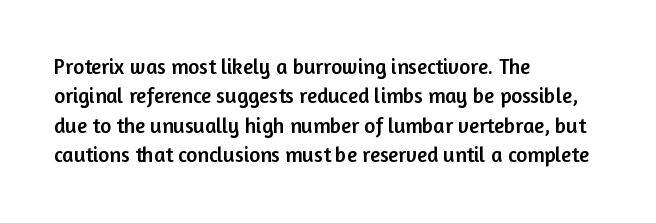
{"italic": "no", "underline": "no", "align": "left", "line_spacing": "normal", "line_spacing_ratio": 1.4, "letter_spacing": "normal", "letter_spacing_em": 0.0, "glyph_px": 21}
